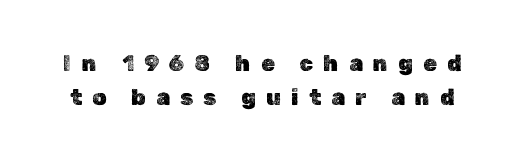
{"italic": "no", "underline": "no", "line_spacing": "normal", "line_spacing_ratio": 1.56, "letter_spacing": "wide", "letter_spacing_em": 0.47, "glyph_px": 22}
